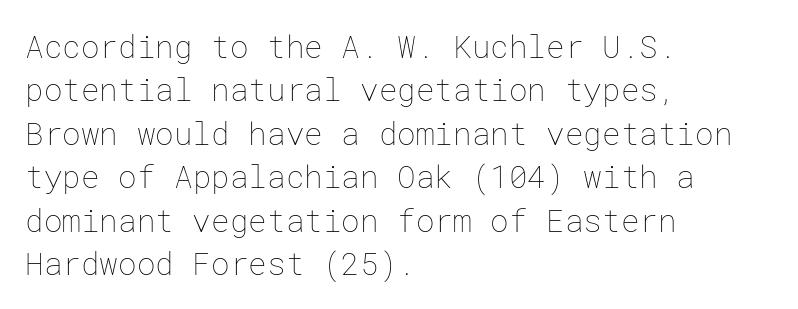
Q: Is the text bold? A: No.
Q: Is the text italic (slanted)? A: No, it is upright.
Q: Is the text underlined? A: No.
Q: How is the paragraph aligned? A: Left-aligned.
Q: Is the spacing between letters normal or unusually wide? A: Normal.
Q: Is the spacing between lines tight, normal or loose? A: Normal.
Q: Width (condensed, normal, or wide)? A: Normal.
Q: Stroke contrast? A: Low.
Q: x-height? A: Medium.
